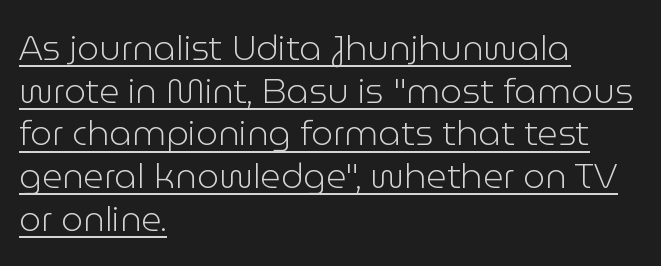
The image shows 35 px light sans-serif type, upright; set left-aligned, line spacing 1.22x, normal letter spacing, underlined; low stroke contrast and a medium x-height.
